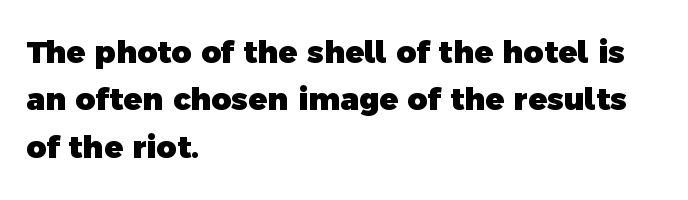
Heft: maximum for text — a bold. These lines are composed in type without serifs. The passage shown has conventional tracking throughout. Compared with typical paragraphs, the rows here are spaced about the same. The rendering anchors every line to the left-hand side. Nobody drew a line under any word here.
